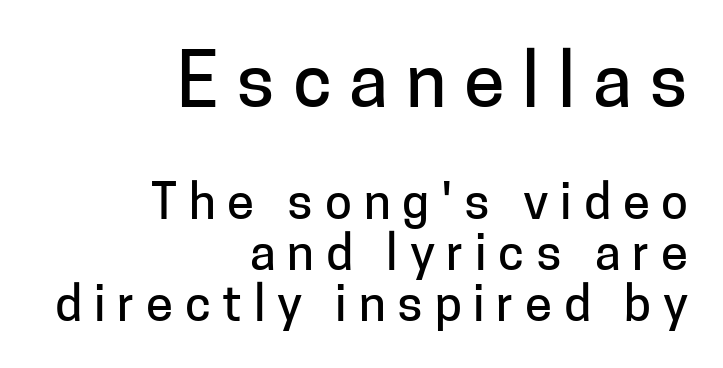
{"serif": "no", "italic": "no", "width": "normal", "stroke_contrast": "low", "x_height": "medium", "monospaced": "no", "underline": "no", "align": "right", "line_spacing": "tight", "line_spacing_ratio": 1.04, "letter_spacing": "wide", "letter_spacing_em": 0.24, "larger_block": "first", "size_ratio": 1.51, "glyph_px": 74}
